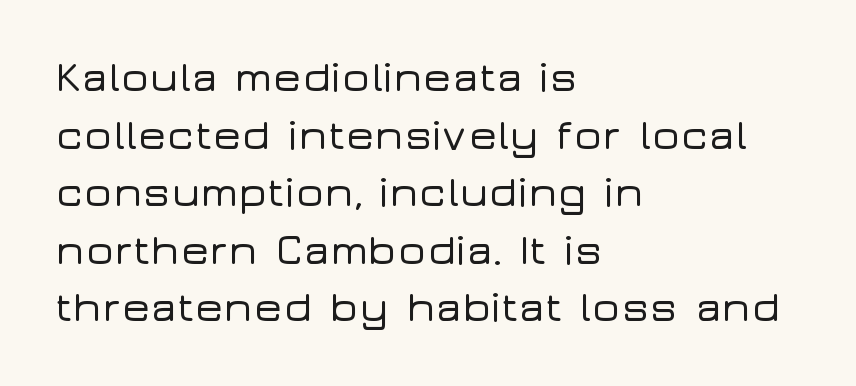
Caption: multi-line text, flush left, ragged right. Does extra space separate the letters? No, they use regular spacing. The rendering uses a moderate line-height, typical for paragraphs. Only glyphs here, with clear space below each row. This sample uses an upright cut, with every glyph sitting square on the baseline. This sample uses a sans-serif face.
